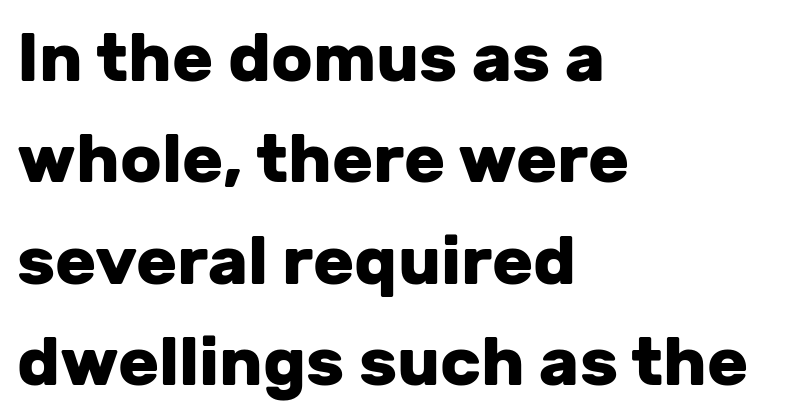
Q: Is the text bold? A: Yes.
Q: Is the text italic (slanted)? A: No, it is upright.
Q: Is the typeface a serif or a sans-serif typeface? A: Sans-serif.
Q: Is the text underlined? A: No.
Q: How is the paragraph aligned? A: Left-aligned.
Q: Is the spacing between letters normal or unusually wide? A: Normal.
Q: Is the spacing between lines tight, normal or loose? A: Normal.
Q: Width (condensed, normal, or wide)? A: Normal.
Q: Stroke contrast? A: Low.
Q: x-height? A: Medium.
Q: Monospaced? A: No.
